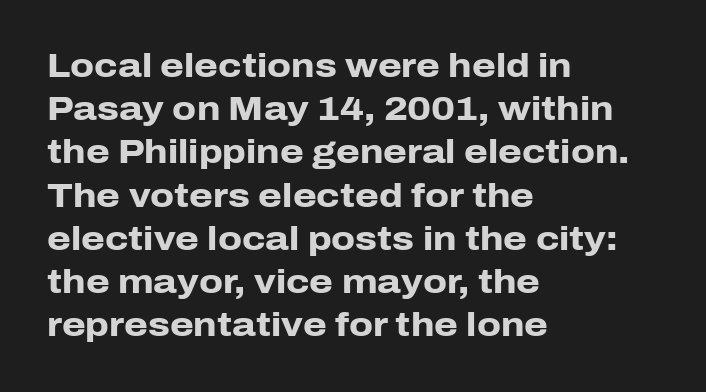
{"serif": "no", "italic": "no", "bold": "yes", "weight": "heavy", "width": "normal", "stroke_contrast": "low", "x_height": "medium", "monospaced": "no", "underline": "no", "align": "left", "line_spacing": "normal", "line_spacing_ratio": 1.27, "letter_spacing": "normal", "letter_spacing_em": 0.0, "glyph_px": 34}
